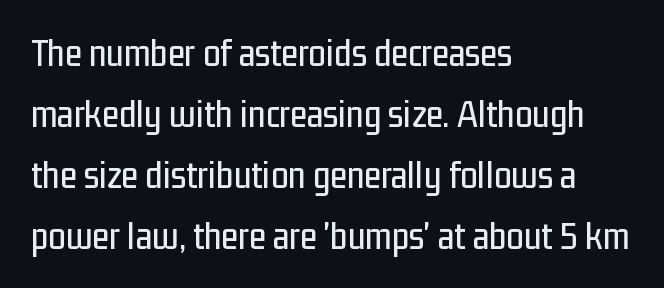
The image shows 39 px condensed sans-serif type, upright; set left-aligned, normal line spacing (1.56x), normal letter spacing, not underlined; low stroke contrast and a medium x-height.
